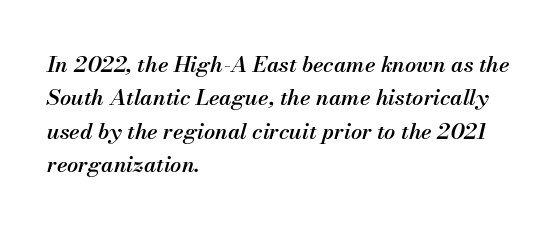
The image shows 22 px text type, italic (leaning right); set left-aligned, normal line spacing (1.52x), normal letter spacing, not underlined.
